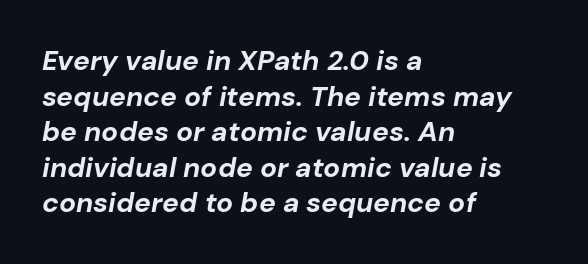
Designer's note — italics engaged. The letterforms sit shoulder to shoulder at normal distance. A typesetter would call this leading conventional body-copy spacing. Looks like regular typesetting: each glyph gets only the width it needs. The zone under the glyphs is completely vacant.
